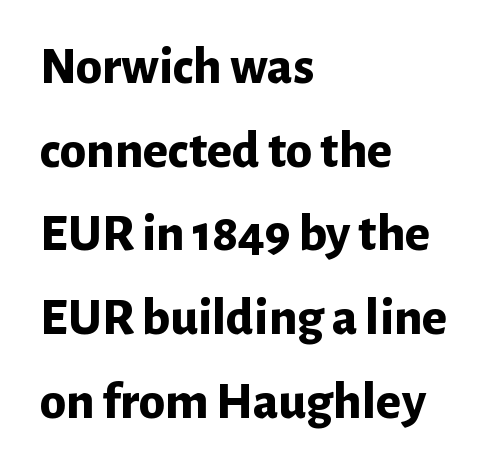
{"serif": "no", "italic": "no", "bold": "yes", "weight": "bold", "width": "normal", "stroke_contrast": "low", "x_height": "medium", "monospaced": "no", "underline": "no", "align": "left", "line_spacing": "normal", "line_spacing_ratio": 1.58, "letter_spacing": "normal", "letter_spacing_em": 0.0, "glyph_px": 53}
